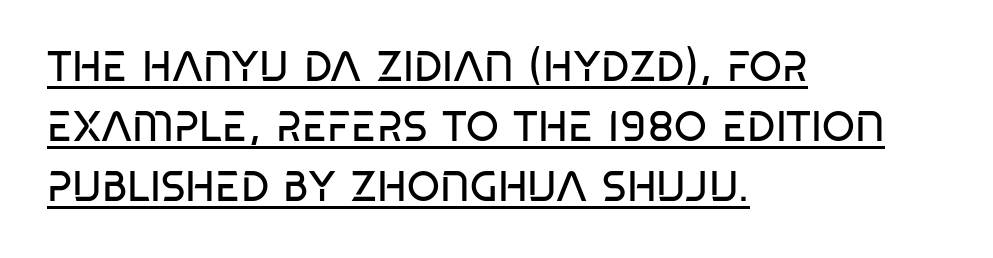
{"serif": "no", "bold": "no", "weight": "regular", "width": "condensed", "stroke_contrast": "low", "x_height": "large", "monospaced": "no", "underline": "yes", "align": "left", "line_spacing": "normal", "line_spacing_ratio": 1.43, "letter_spacing": "normal", "letter_spacing_em": 0.0, "glyph_px": 42}
